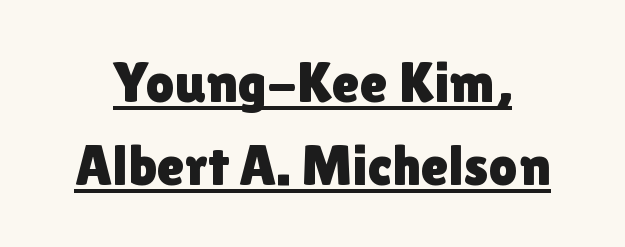
The image shows 57 px sans-serif type, upright; set normal line spacing (1.45x), normal letter spacing, underlined; a medium x-height.
